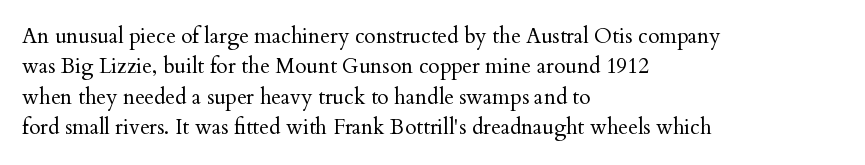
{"italic": "no", "bold": "no", "underline": "no", "align": "left", "line_spacing": "normal", "line_spacing_ratio": 1.45, "letter_spacing": "normal", "letter_spacing_em": 0.0, "glyph_px": 21}
